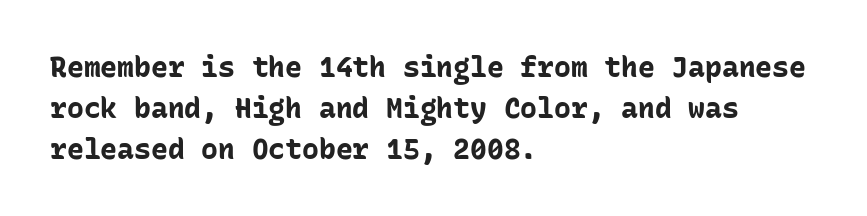
{"serif": "no", "italic": "no", "bold": "yes", "weight": "bold", "width": "normal", "stroke_contrast": "low", "x_height": "medium", "monospaced": "yes", "underline": "no", "align": "left", "line_spacing": "normal", "line_spacing_ratio": 1.46, "letter_spacing": "normal", "letter_spacing_em": 0.0, "glyph_px": 28}
